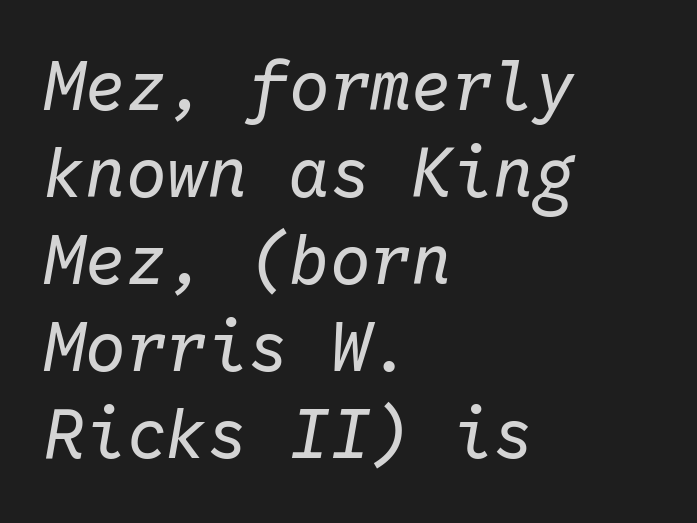
{"italic": "yes", "lean": "right", "slant_degrees": 10, "bold": "no", "weight": "regular", "width": "normal", "stroke_contrast": "low", "x_height": "medium", "monospaced": "yes", "underline": "no", "align": "left", "line_spacing": "normal", "line_spacing_ratio": 1.28, "letter_spacing": "normal", "letter_spacing_em": 0.0, "glyph_px": 68}
